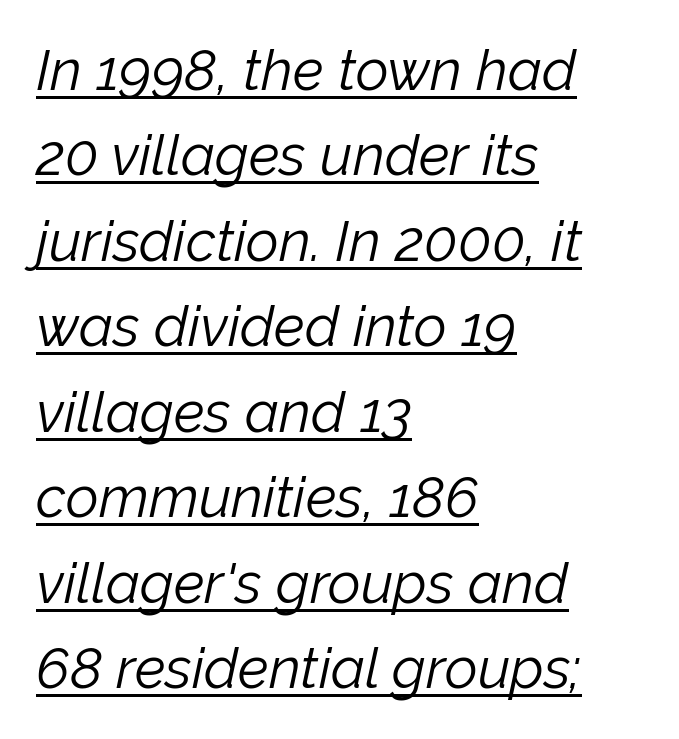
The image shows 57 px light type, italic (leaning right); set left-aligned, normal line spacing (1.5x), normal letter spacing, underlined; low stroke contrast and a medium x-height.
